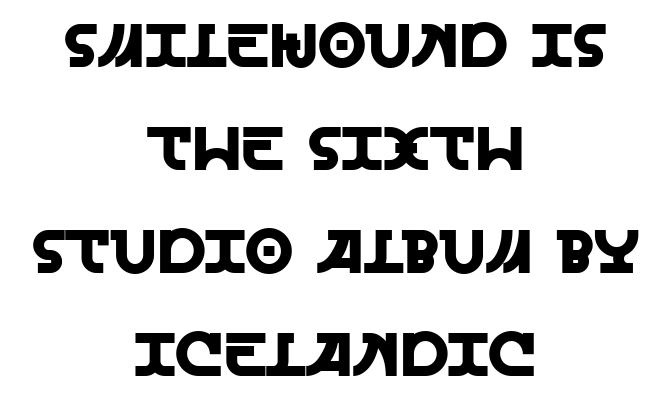
Words appear dense and cohesive because spacing is normal. Italic? Not at all — the glyphs are vertical. Looks like regular typesetting: each glyph gets only the width it needs. Does the leading feel generous? No, just average. Letters rest on an invisible, unmarked baseline.
